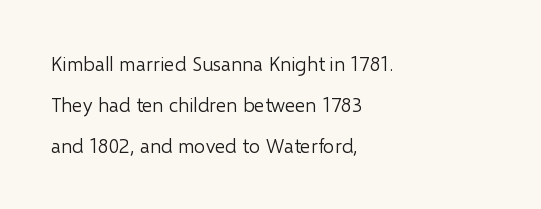
{"italic": "no", "bold": "no", "underline": "no", "align": "left", "line_spacing": "loose", "line_spacing_ratio": 2.04, "letter_spacing": "normal", "letter_spacing_em": 0.0, "glyph_px": 20}
